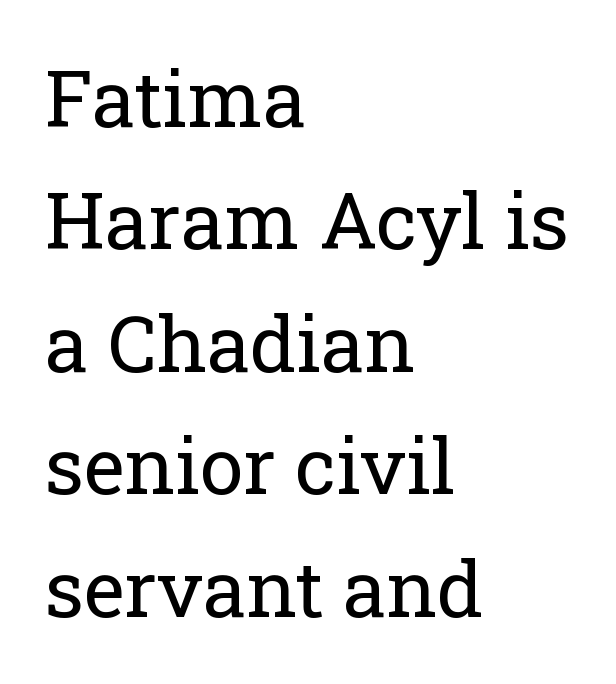
Q: Is the text bold? A: No.
Q: Is the text italic (slanted)? A: No, it is upright.
Q: Is the typeface a serif or a sans-serif typeface? A: Serif.
Q: Is the text underlined? A: No.
Q: How is the paragraph aligned? A: Left-aligned.
Q: Is the spacing between letters normal or unusually wide? A: Normal.
Q: Is the spacing between lines tight, normal or loose? A: Normal.
Q: Width (condensed, normal, or wide)? A: Normal.
Q: Stroke contrast? A: Low.
Q: x-height? A: Medium.
Q: Monospaced? A: No.
